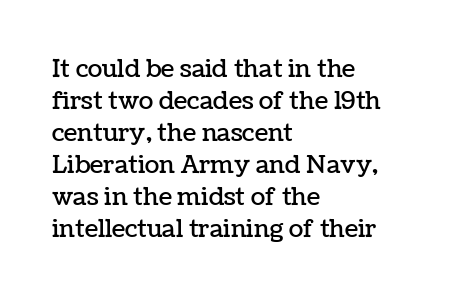
Q: Is the text italic (slanted)? A: No, it is upright.
Q: Is the text underlined? A: No.
Q: How is the paragraph aligned? A: Left-aligned.
Q: Is the spacing between letters normal or unusually wide? A: Normal.
Q: Is the spacing between lines tight, normal or loose? A: Normal.
